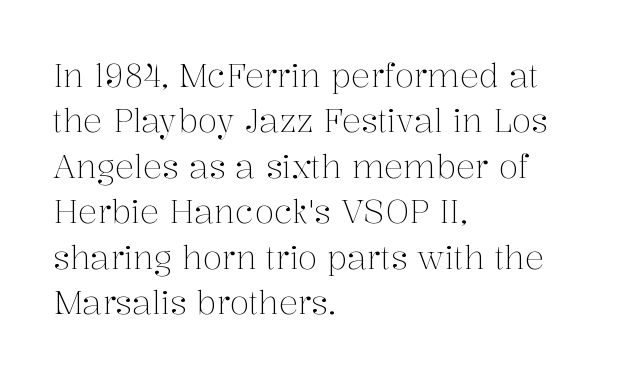
Q: Is the text bold? A: No.
Q: Is the text italic (slanted)? A: No, it is upright.
Q: Is the typeface a serif or a sans-serif typeface? A: Serif.
Q: Is the text underlined? A: No.
Q: How is the paragraph aligned? A: Left-aligned.
Q: Is the spacing between letters normal or unusually wide? A: Normal.
Q: Is the spacing between lines tight, normal or loose? A: Normal.
Q: Width (condensed, normal, or wide)? A: Normal.
Q: Stroke contrast? A: Medium.
Q: x-height? A: Medium.
Q: Monospaced? A: No.
